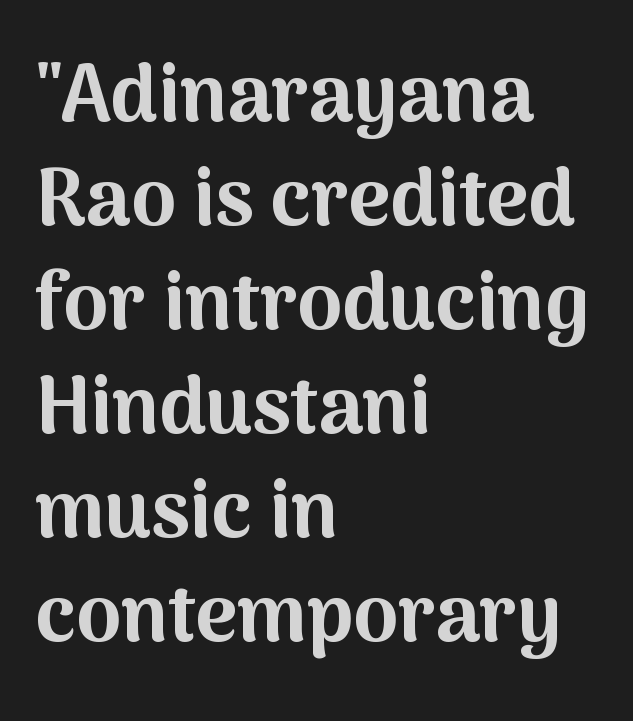
{"serif": "no", "italic": "no", "bold": "yes", "weight": "bold", "width": "normal", "stroke_contrast": "medium", "x_height": "medium", "monospaced": "no", "underline": "no", "align": "left", "line_spacing": "normal", "line_spacing_ratio": 1.3, "letter_spacing": "normal", "letter_spacing_em": 0.0, "glyph_px": 80}
